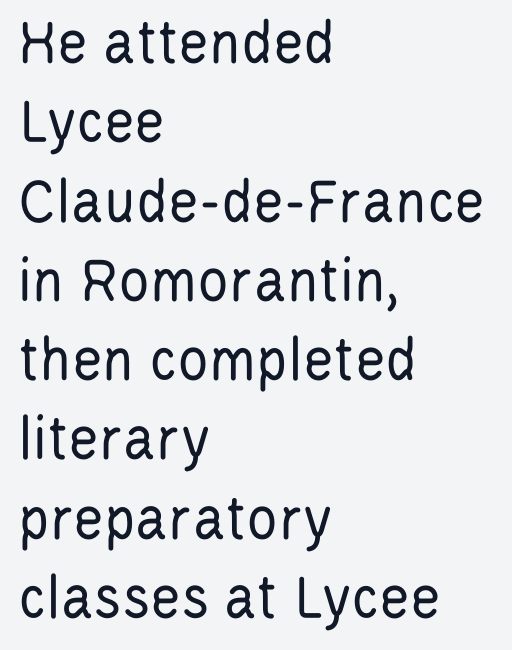
{"serif": "no", "italic": "no", "bold": "no", "weight": "regular", "width": "condensed", "stroke_contrast": "low", "x_height": "large", "monospaced": "no", "underline": "no", "align": "left", "line_spacing_ratio": 1.22, "letter_spacing": "normal", "letter_spacing_em": 0.0, "glyph_px": 65}
